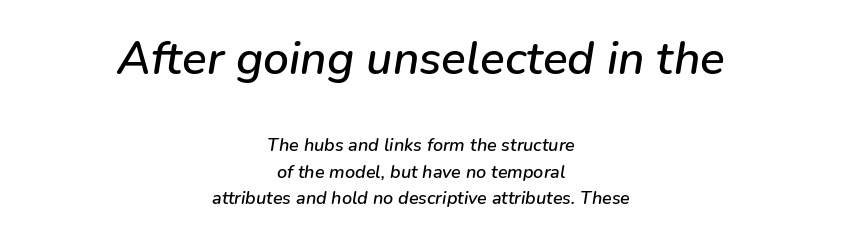
Note the varied advance widths — an 'i' is clearly narrower than an 'm'. Rendered with sloped, italic letterforms. Successive baselines arrive at the customary interval. Neither beginnings nor endings align; midpoints do. Bare-footed words on every line.
